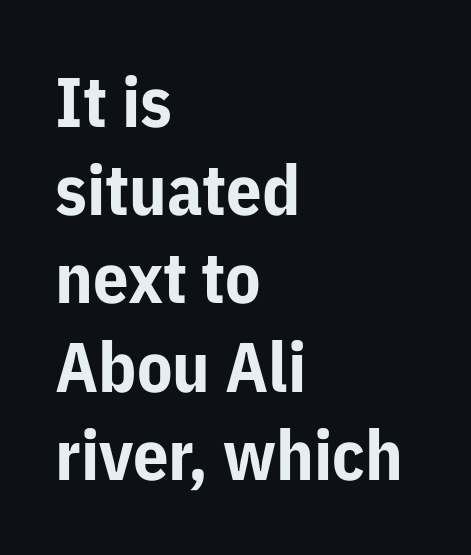
The image shows 70 px bold sans-serif type, upright; set left-aligned, normal line spacing (1.26x), normal letter spacing, not underlined; low stroke contrast and a medium x-height.
